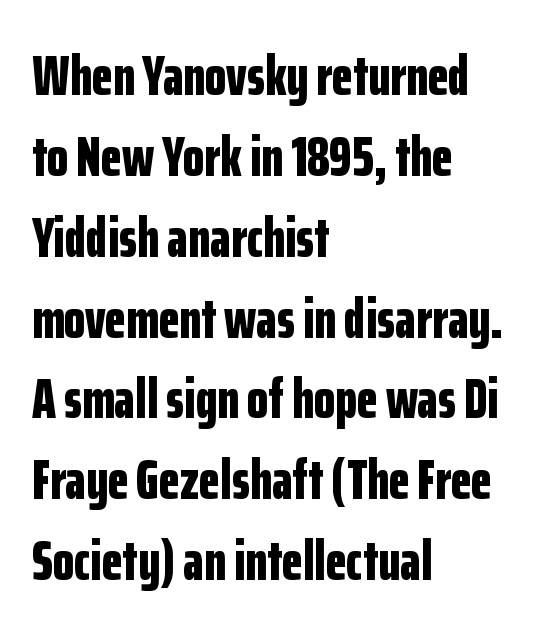
Q: Is the text bold? A: Yes.
Q: Is the text italic (slanted)? A: No, it is upright.
Q: Is the typeface a serif or a sans-serif typeface? A: Sans-serif.
Q: Is the text underlined? A: No.
Q: How is the paragraph aligned? A: Left-aligned.
Q: Is the spacing between letters normal or unusually wide? A: Normal.
Q: Is the spacing between lines tight, normal or loose? A: Normal.
Q: Width (condensed, normal, or wide)? A: Condensed.
Q: Stroke contrast? A: Low.
Q: x-height? A: Medium.
Q: Monospaced? A: No.
